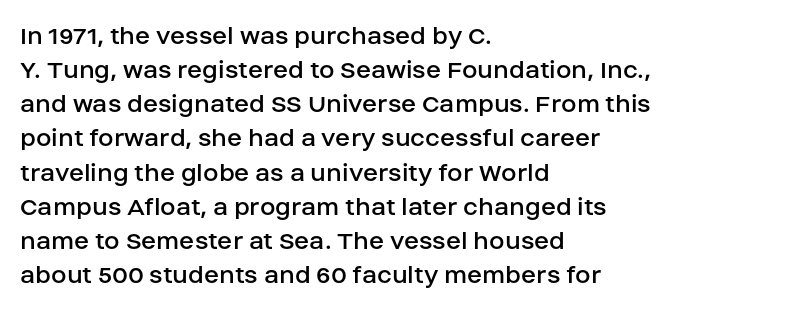
Q: Is the text bold? A: No.
Q: Is the text italic (slanted)? A: No, it is upright.
Q: Is the typeface a serif or a sans-serif typeface? A: Sans-serif.
Q: Is the text underlined? A: No.
Q: How is the paragraph aligned? A: Left-aligned.
Q: Is the spacing between letters normal or unusually wide? A: Normal.
Q: Width (condensed, normal, or wide)? A: Normal.
Q: Stroke contrast? A: Low.
Q: x-height? A: Large.
Q: Monospaced? A: No.
